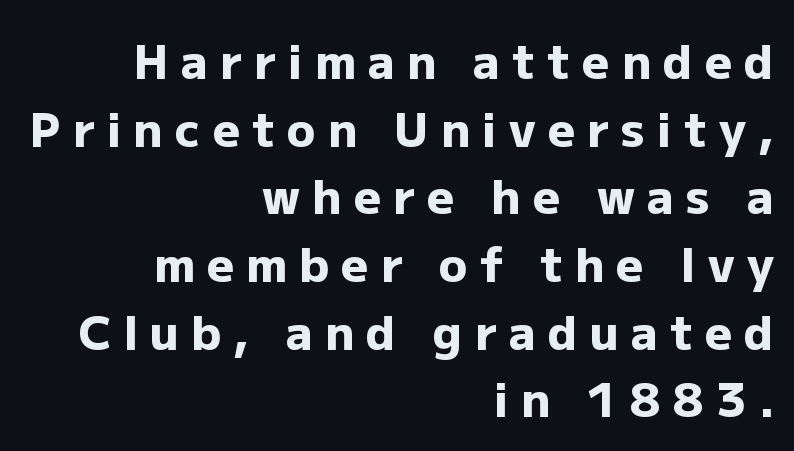
Type style note: lacks serifs. Strong, thick strokes mark this as bold type. Each letter keeps its own natural width here, so spacing adapts to shape. No italicization has been applied; the sample stays upright. Honestly, there is no underline to notice here at all. Alignment: flush right.
